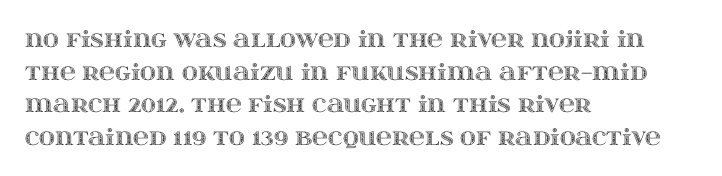
Q: Is the text italic (slanted)? A: No, it is upright.
Q: Is the text underlined? A: No.
Q: How is the paragraph aligned? A: Left-aligned.
Q: Is the spacing between letters normal or unusually wide? A: Normal.
Q: Is the spacing between lines tight, normal or loose? A: Normal.
